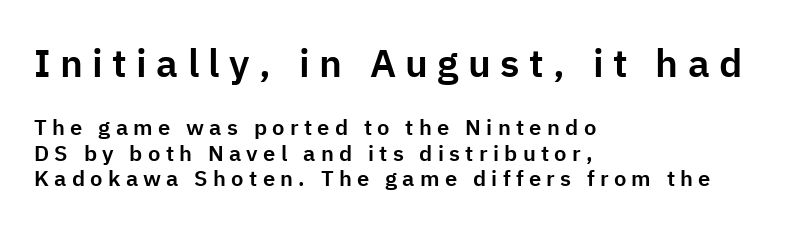
Descender tails drop into unmarked territory. Compare the two chunks: the upper has the greater cap height. Rendered with straight, roman letterforms. The rendering shows plain stroke endings on the letterforms — a sans-serif design. The rendering uses natural spacing where letterforms have individual widths. How are the letters spaced? Widely, with obvious added tracking.
